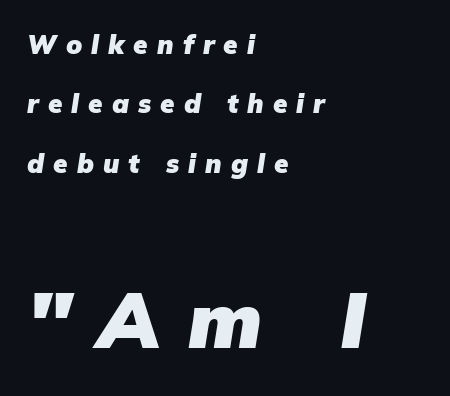
{"italic": "yes", "lean": "right", "slant_degrees": 9, "bold": "yes", "weight": "heavy", "width": "normal", "stroke_contrast": "low", "x_height": "medium", "monospaced": "no", "underline": "no", "align": "left", "line_spacing": "loose", "line_spacing_ratio": 2.28, "letter_spacing": "wide", "letter_spacing_em": 0.35, "larger_block": "second", "size_ratio": 3.04, "glyph_px": 79}
